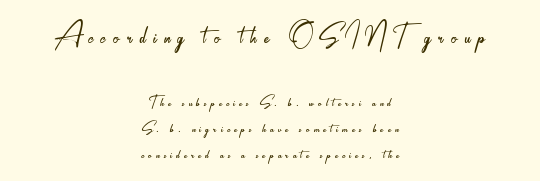
{"serif": "no", "bold": "no", "weight": "light", "width": "condensed", "stroke_contrast": "low", "x_height": "small", "monospaced": "no", "underline": "no", "align": "center", "line_spacing_ratio": 1.23, "letter_spacing": "wide", "letter_spacing_em": 0.2, "larger_block": "first", "size_ratio": 1.76, "glyph_px": 37}
